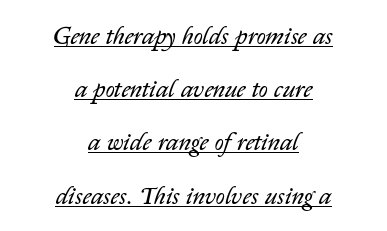
Rows of type keep a wide berth in the vertical direction. These lines are centered, leaving both edges ragged. The rendering uses the underline text-decoration. These glyphs show unthickened strokes, regular width or finer. The passage shown has conventional tracking throughout.
